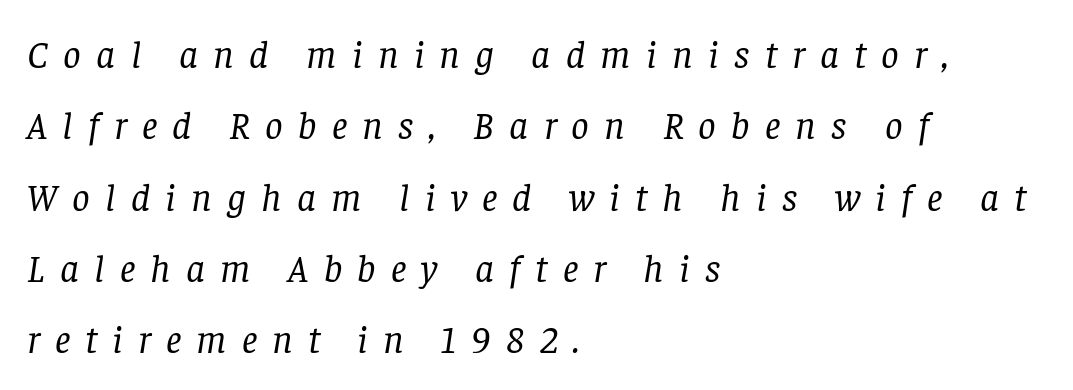
The image shows 39 px regular-weight serif type, italic (leaning right); set left-aligned, line spacing 1.83x, unusually wide letter spacing (+0.39 em), not underlined; low stroke contrast and a large x-height.
